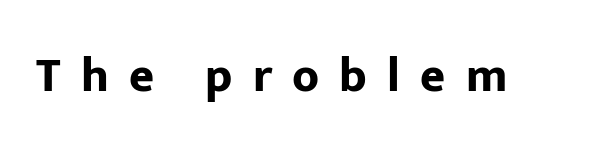
Italic: no, the glyphs are upright roman. The string is rendered with underlining switched off. A typesetter would label this face a sans. Each glyph is drawn with heavy, bold strokes. The rendering inserts visible extra space after every character. Varying glyph widths throughout — classic text-font behaviour.
